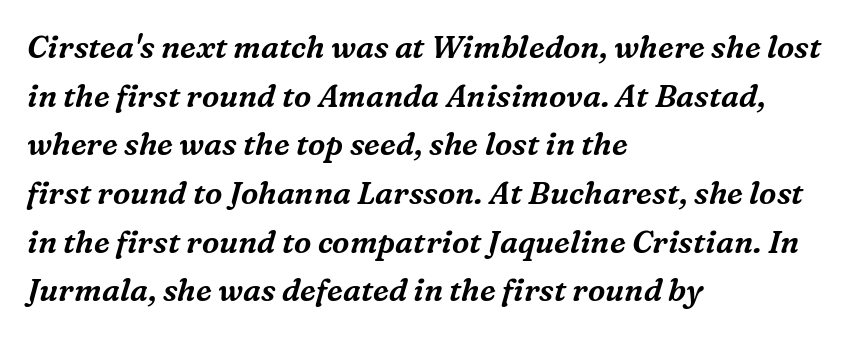
Q: Is the text italic (slanted)? A: Yes, it leans right by about 16 degrees.
Q: Is the typeface a serif or a sans-serif typeface? A: Serif.
Q: Is the text underlined? A: No.
Q: How is the paragraph aligned? A: Left-aligned.
Q: Is the spacing between letters normal or unusually wide? A: Normal.
Q: Is the spacing between lines tight, normal or loose? A: Normal.
Q: Width (condensed, normal, or wide)? A: Normal.
Q: Stroke contrast? A: Medium.
Q: x-height? A: Medium.
Q: Monospaced? A: No.
